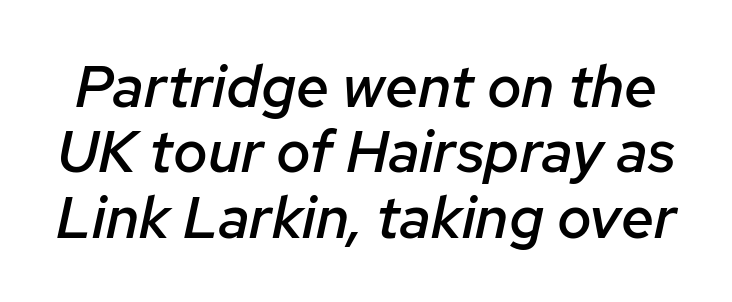
The image shows 59 px semibold type, italic (leaning right); set tight line spacing (1.11x), normal letter spacing, not underlined; low stroke contrast and a medium x-height.
